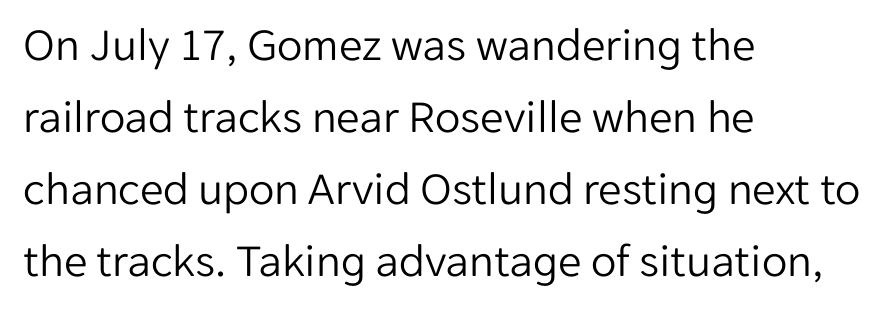
{"serif": "no", "italic": "no", "bold": "no", "weight": "light", "width": "normal", "stroke_contrast": "low", "x_height": "medium", "monospaced": "no", "underline": "no", "align": "left", "line_spacing": "normal", "line_spacing_ratio": 1.53, "letter_spacing": "normal", "letter_spacing_em": 0.0, "glyph_px": 47}
